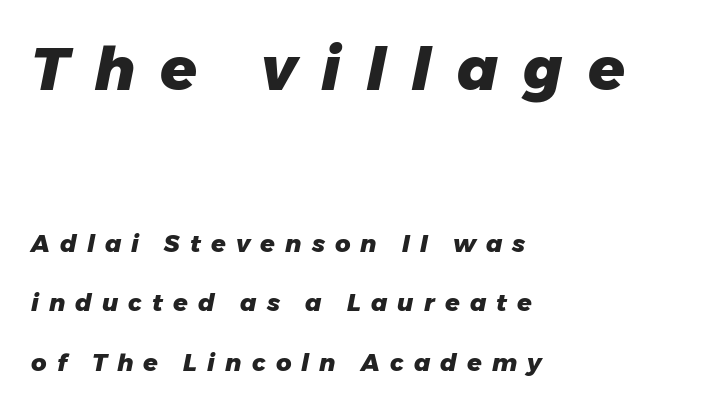
Q: Is the text bold? A: Yes.
Q: Is the text italic (slanted)? A: Yes, it leans right by about 11 degrees.
Q: Is the text underlined? A: No.
Q: How is the paragraph aligned? A: Left-aligned.
Q: Is the spacing between letters normal or unusually wide? A: Unusually wide.
Q: Is the spacing between lines tight, normal or loose? A: Loose.
Q: Which block of text is set in a larger size, the first (top) or the second (bottom)? A: The first (top) one.
Q: Width (condensed, normal, or wide)? A: Normal.
Q: Stroke contrast? A: Low.
Q: x-height? A: Medium.
Q: Monospaced? A: No.
